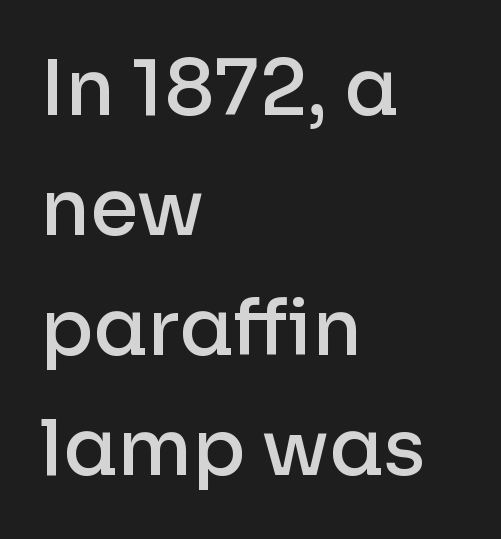
Q: Is the text bold? A: Semi-bold.
Q: Is the text italic (slanted)? A: No, it is upright.
Q: Is the typeface a serif or a sans-serif typeface? A: Sans-serif.
Q: Is the text underlined? A: No.
Q: How is the paragraph aligned? A: Left-aligned.
Q: Is the spacing between letters normal or unusually wide? A: Normal.
Q: Is the spacing between lines tight, normal or loose? A: Normal.
Q: Width (condensed, normal, or wide)? A: Normal.
Q: Stroke contrast? A: Low.
Q: x-height? A: Medium.
Q: Monospaced? A: No.
